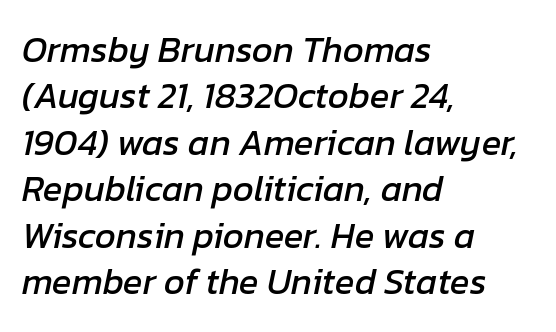
Q: Is the text italic (slanted)? A: Yes, it leans right by about 12 degrees.
Q: Is the text underlined? A: No.
Q: How is the paragraph aligned? A: Left-aligned.
Q: Is the spacing between letters normal or unusually wide? A: Normal.
Q: Is the spacing between lines tight, normal or loose? A: Normal.
Q: Width (condensed, normal, or wide)? A: Normal.
Q: Stroke contrast? A: Low.
Q: x-height? A: Medium.
Q: Monospaced? A: No.
